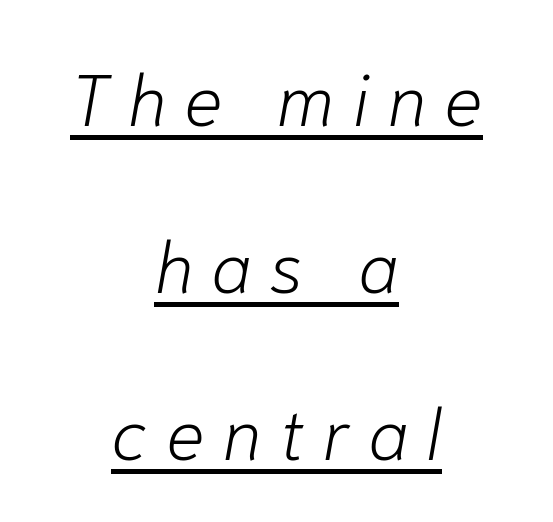
The image shows 72 px light type, italic (leaning right); set centered, loose line spacing (2.32x), unusually wide letter spacing (+0.25 em), underlined; low stroke contrast and a medium x-height.
